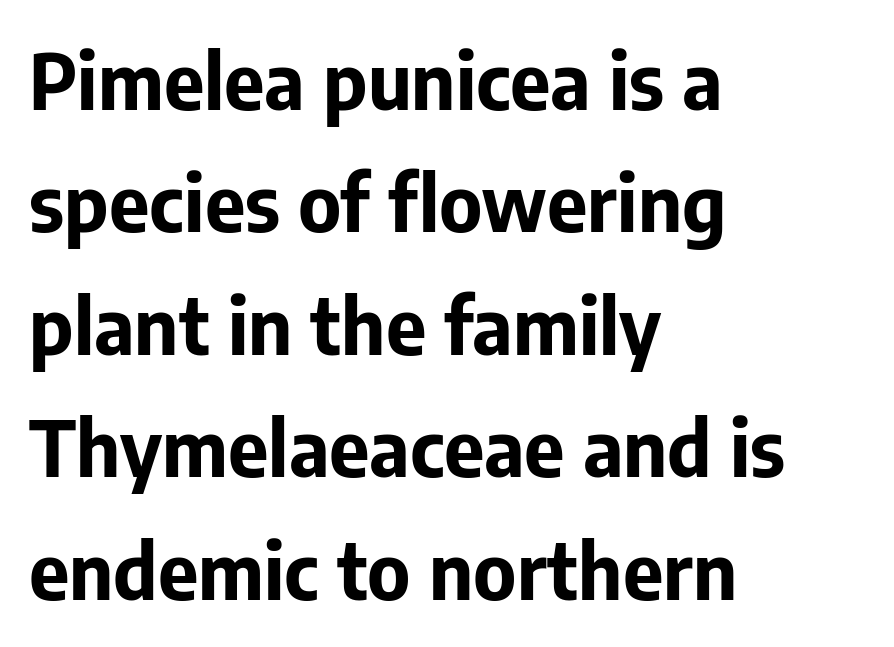
The image shows 78 px bold sans-serif type, upright; set left-aligned, normal line spacing (1.57x), normal letter spacing, not underlined; low stroke contrast and a medium x-height.
